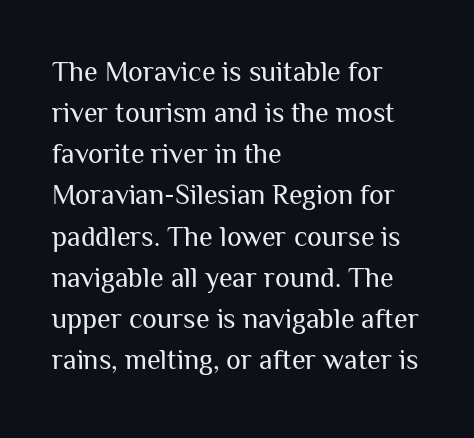
Are there feet on the stems? There aren't — it's a sans. What stands out about the letter spacing? Nothing — it is the standard amount. Summary of weight: not heavy and not bold. Whoever set this chose a conventional vertical rhythm. The letters advance in unequal steps, a hallmark of proportional type.
